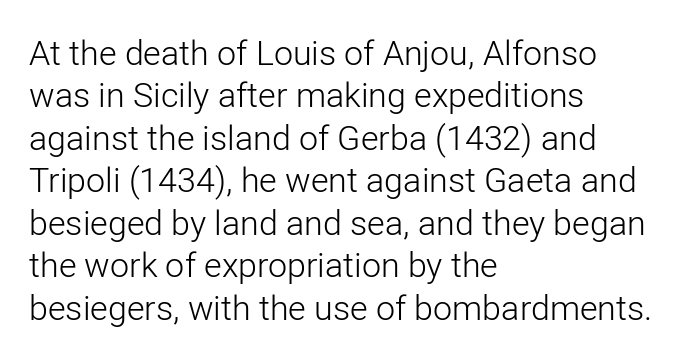
Q: Is the text bold? A: No.
Q: Is the text italic (slanted)? A: No, it is upright.
Q: Is the typeface a serif or a sans-serif typeface? A: Sans-serif.
Q: Is the text underlined? A: No.
Q: How is the paragraph aligned? A: Left-aligned.
Q: Is the spacing between letters normal or unusually wide? A: Normal.
Q: Is the spacing between lines tight, normal or loose? A: Normal.
Q: Width (condensed, normal, or wide)? A: Normal.
Q: Stroke contrast? A: Low.
Q: x-height? A: Medium.
Q: Monospaced? A: No.
